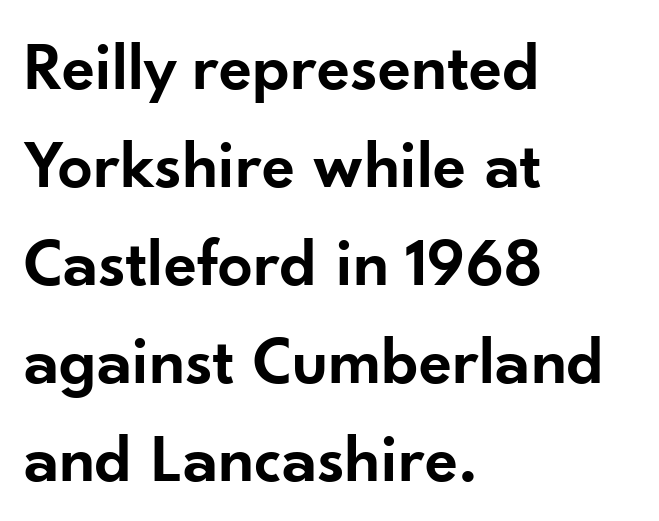
{"serif": "no", "italic": "no", "bold": "semi", "weight": "semibold", "width": "normal", "stroke_contrast": "low", "x_height": "small", "monospaced": "no", "underline": "no", "align": "left", "line_spacing": "normal", "line_spacing_ratio": 1.42, "letter_spacing": "normal", "letter_spacing_em": 0.0, "glyph_px": 69}
